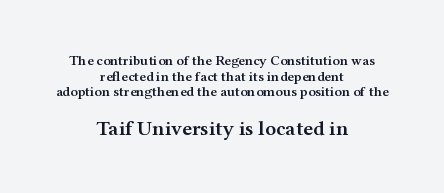
The image shows 21 px text type, upright; set centered, tight line spacing (1.12x), normal letter spacing, not underlined; the second (bottom) block is 1.5x larger.
